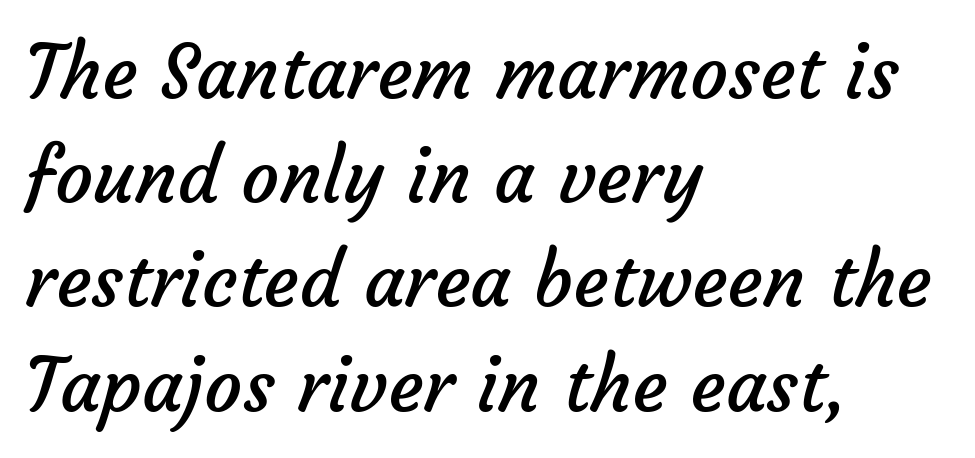
The image shows 75 px regular-weight sans-serif type; set left-aligned, normal line spacing (1.39x), normal letter spacing, not underlined; low stroke contrast and a medium x-height.
